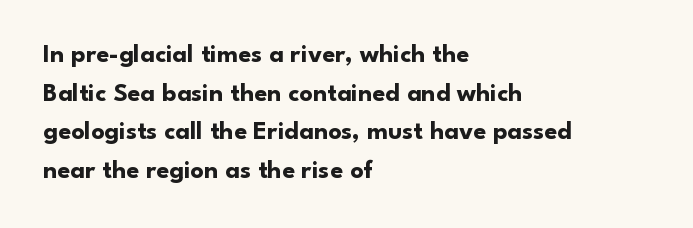
Q: Is the text bold? A: Yes.
Q: Is the text italic (slanted)? A: No, it is upright.
Q: Is the text underlined? A: No.
Q: How is the paragraph aligned? A: Left-aligned.
Q: Is the spacing between letters normal or unusually wide? A: Normal.
Q: Is the spacing between lines tight, normal or loose? A: Normal.
